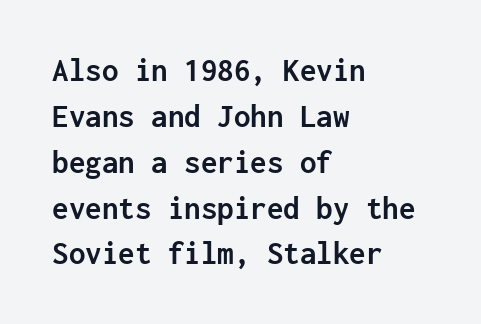
Q: Is the text bold? A: Yes.
Q: Is the text italic (slanted)? A: No, it is upright.
Q: Is the typeface a serif or a sans-serif typeface? A: Sans-serif.
Q: Is the text underlined? A: No.
Q: How is the paragraph aligned? A: Left-aligned.
Q: Is the spacing between letters normal or unusually wide? A: Normal.
Q: Is the spacing between lines tight, normal or loose? A: Normal.
Q: Width (condensed, normal, or wide)? A: Normal.
Q: Stroke contrast? A: Low.
Q: x-height? A: Medium.
Q: Monospaced? A: Yes.
